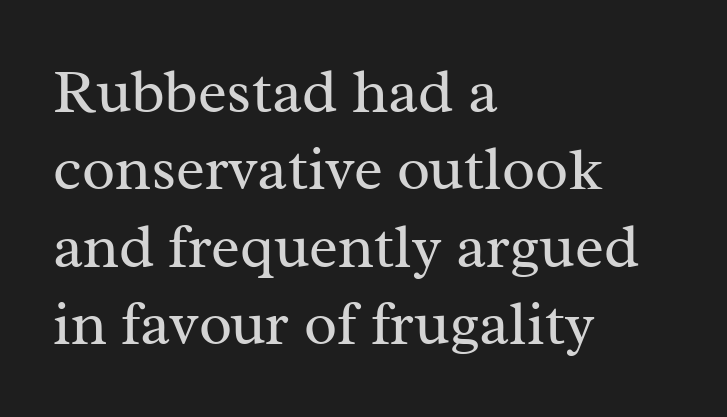
Q: Is the text bold? A: No.
Q: Is the text italic (slanted)? A: No, it is upright.
Q: Is the typeface a serif or a sans-serif typeface? A: Serif.
Q: Is the text underlined? A: No.
Q: How is the paragraph aligned? A: Left-aligned.
Q: Is the spacing between letters normal or unusually wide? A: Normal.
Q: Is the spacing between lines tight, normal or loose? A: Normal.
Q: Width (condensed, normal, or wide)? A: Normal.
Q: Stroke contrast? A: Medium.
Q: x-height? A: Medium.
Q: Monospaced? A: No.
